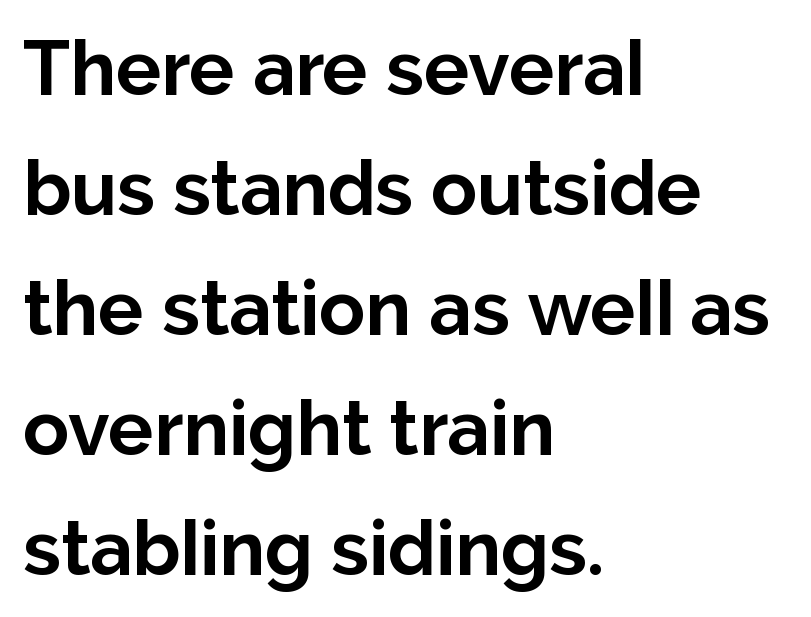
The image shows 76 px bold sans-serif type, upright; set left-aligned, normal line spacing (1.58x), normal letter spacing, not underlined; low stroke contrast and a medium x-height.
